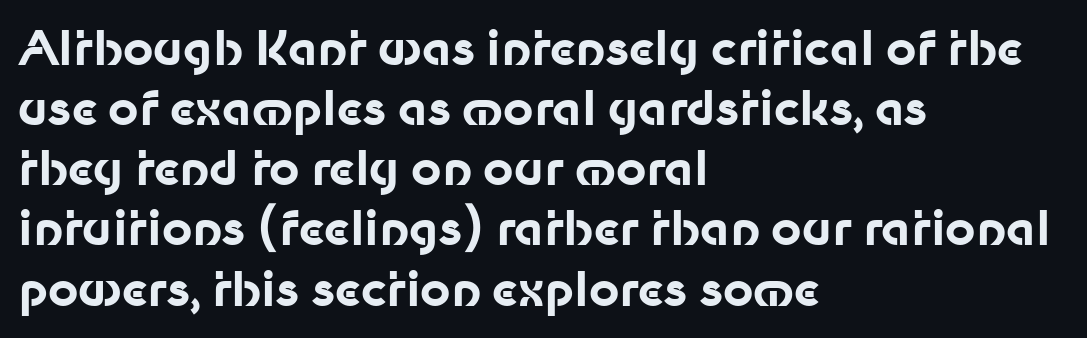
The lines sit at an ordinary, default distance from one another. Observe the absence of serifs on each vertical stroke in this sample. The face used here is proportionally spaced, like ordinary book or web type. A full-strength bold gives these letters their thick strokes. Horizontal alignment here is leftward, the default for most running prose. Glance below the letters and you will spot only blank space.
